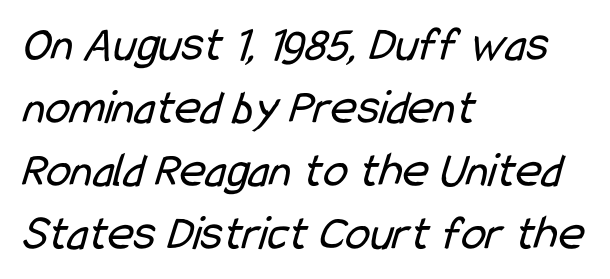
The gap between lines stays unmarked. This sample has the flowing, uneven cadence of proportional lettering. In terms of leading, this rendering sits right in the middle. You could call the tracking neutral — neither tight nor loose.
